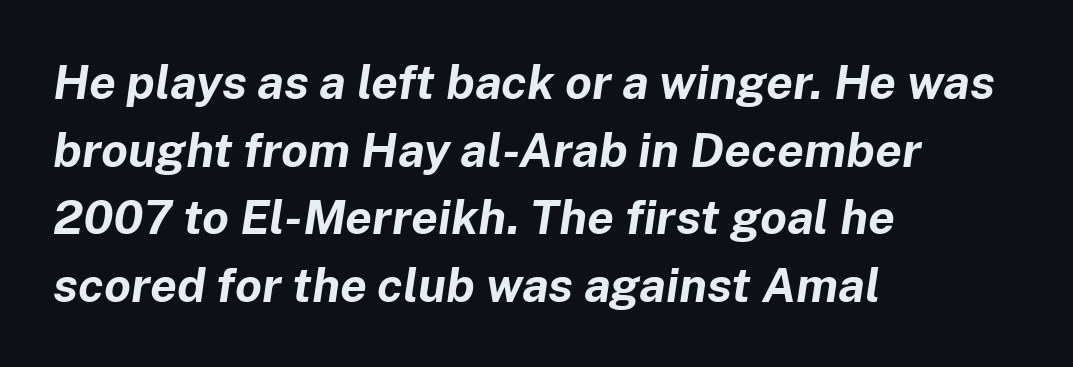
The image shows 48 px bold type, italic (leaning right); set left-aligned, normal line spacing (1.41x), normal letter spacing, not underlined; low stroke contrast and a medium x-height.
